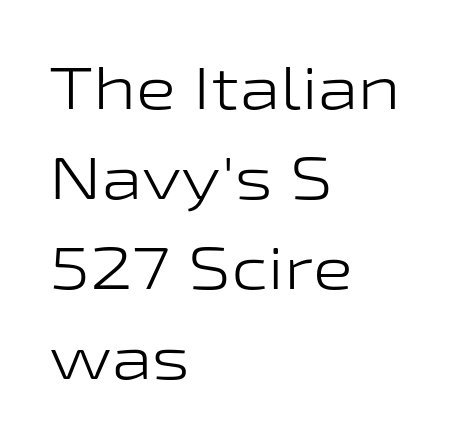
Students, note that the glyphs here touch the page at normal intervals. Regular leading. Spacing verdict: proportional, widths tailored to each character. On a weight scale, this lands at 450 or below.
